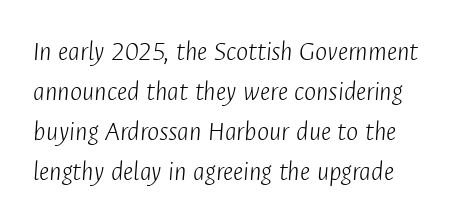
Letter spacing: default. Layout note: lines flush left. The passage shown stacks its lines at a standard gap. The string is rendered with underlining switched off.
